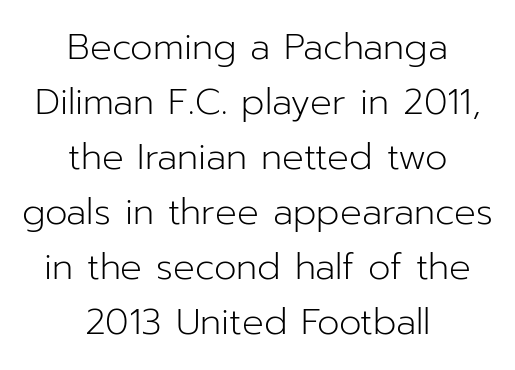
{"serif": "no", "italic": "no", "bold": "no", "weight": "light", "width": "normal", "stroke_contrast": "low", "x_height": "medium", "monospaced": "no", "underline": "no", "align": "center", "line_spacing": "normal", "line_spacing_ratio": 1.53, "letter_spacing": "normal", "letter_spacing_em": 0.0, "glyph_px": 36}
